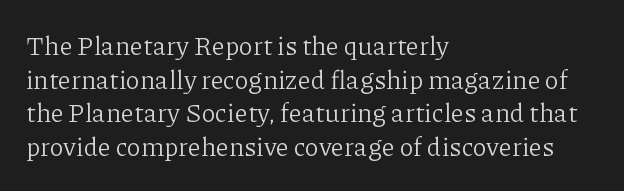
Interline gaps are of average width in this sample. In terms of posture, this sample is upright. Teacher's note: observe the even left margin — that is flush-left alignment. The cut favours lightness, reaching ordinary text weight at its darkest.
